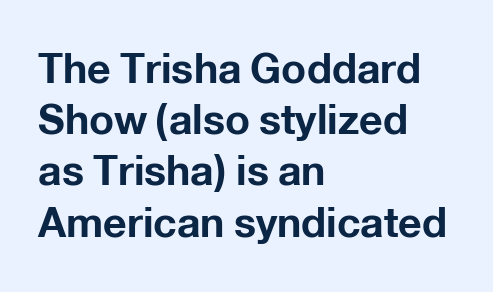
Q: Is the text bold? A: Yes.
Q: Is the text italic (slanted)? A: No, it is upright.
Q: Is the typeface a serif or a sans-serif typeface? A: Sans-serif.
Q: Is the text underlined? A: No.
Q: How is the paragraph aligned? A: Left-aligned.
Q: Is the spacing between letters normal or unusually wide? A: Normal.
Q: Is the spacing between lines tight, normal or loose? A: Normal.
Q: Width (condensed, normal, or wide)? A: Normal.
Q: Stroke contrast? A: Low.
Q: x-height? A: Medium.
Q: Monospaced? A: No.
